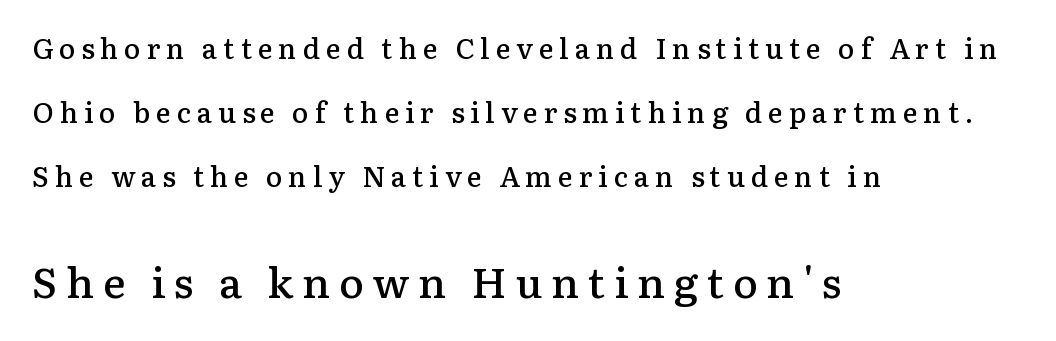
The image shows 42 px semibold serif type, upright; set left-aligned, loose line spacing (2.29x), unusually wide letter spacing (+0.21 em), not underlined; the second (bottom) block is 1.5x larger; low stroke contrast and a medium x-height.
